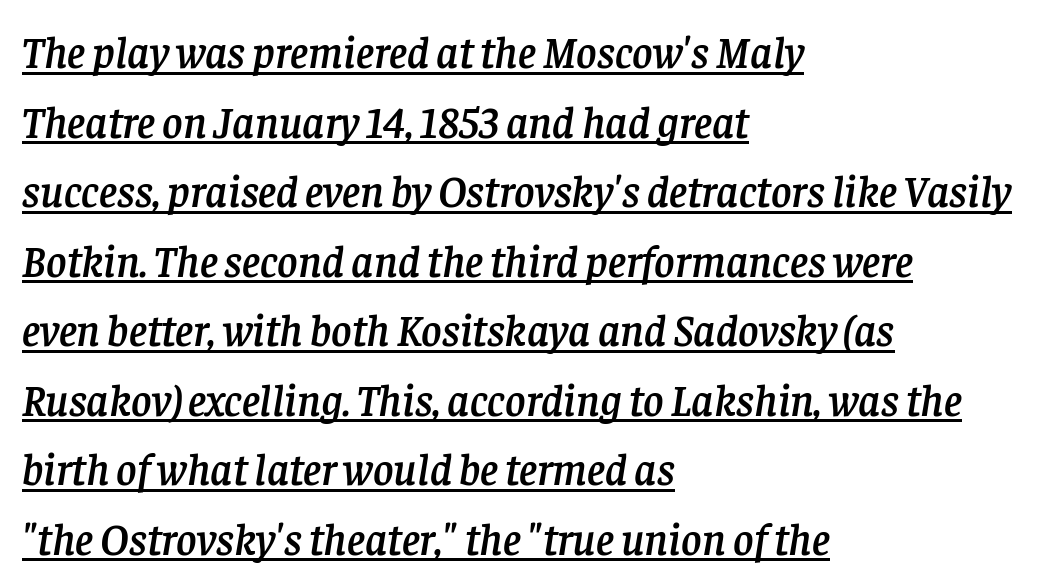
The image shows 44 px serif type, italic (leaning right); set left-aligned, normal line spacing (1.58x), normal letter spacing, underlined; low stroke contrast and a large x-height.
